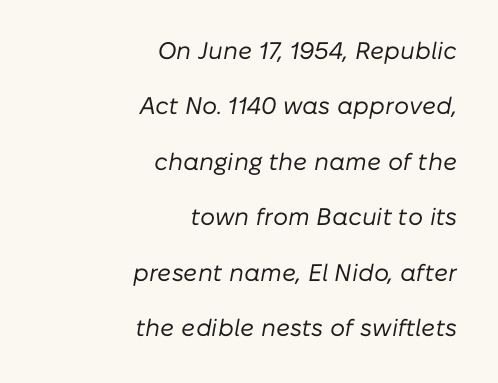
{"italic": "yes", "lean": "right", "slant_degrees": 10, "bold": "no", "underline": "no", "align": "right", "line_spacing": "loose", "line_spacing_ratio": 2.31, "letter_spacing": "normal", "letter_spacing_em": 0.0, "glyph_px": 24}
